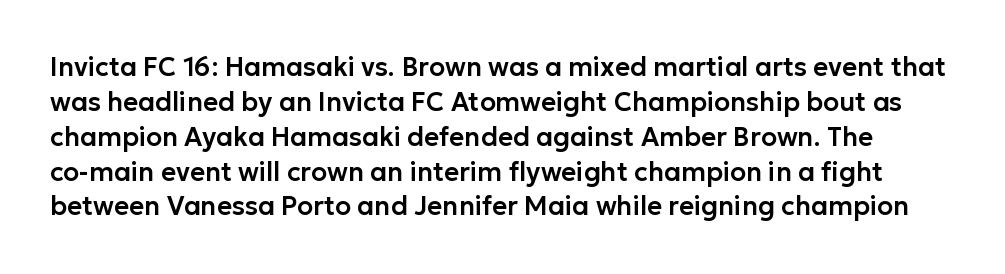
{"italic": "no", "underline": "no", "line_spacing": "normal", "line_spacing_ratio": 1.34, "letter_spacing": "normal", "letter_spacing_em": 0.0, "glyph_px": 26}
